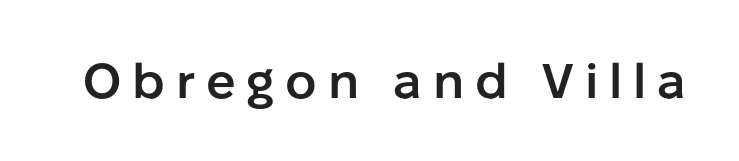
This rendering employs a face without finishing strokes, i.e., a sans-serif. Unmarked baselines from the first word to the last. This sample uses an upright cut, with every glyph sitting square on the baseline. A typesetter would call this heavily tracked-out type. This is moderately heavy type, rendered in semibold. Character widths vary here, with narrow letters taking less room than wide ones.
